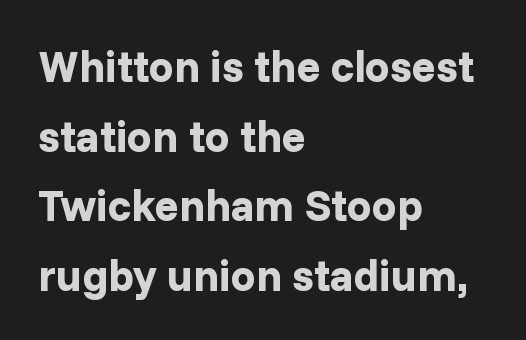
The image shows 44 px bold sans-serif type, upright; set left-aligned, normal line spacing (1.58x), normal letter spacing, not underlined; low stroke contrast and a medium x-height.
